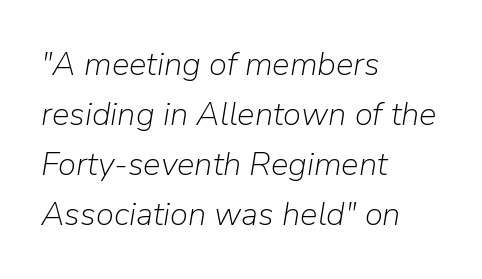
{"italic": "yes", "lean": "right", "slant_degrees": 9, "bold": "no", "weight": "light", "width": "normal", "stroke_contrast": "low", "x_height": "medium", "monospaced": "no", "underline": "no", "align": "left", "line_spacing": "normal", "line_spacing_ratio": 1.52, "letter_spacing": "normal", "letter_spacing_em": 0.0, "glyph_px": 33}
